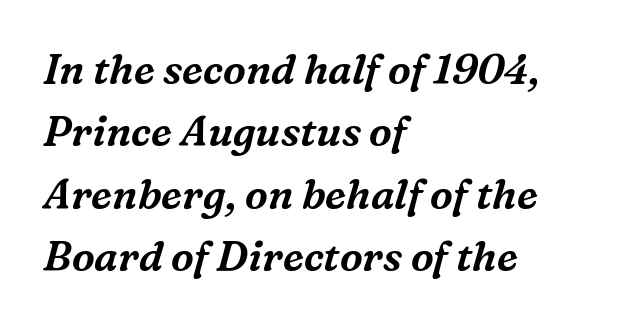
Q: Is the text italic (slanted)? A: Yes, it leans right by about 16 degrees.
Q: Is the typeface a serif or a sans-serif typeface? A: Serif.
Q: Is the text underlined? A: No.
Q: How is the paragraph aligned? A: Left-aligned.
Q: Is the spacing between letters normal or unusually wide? A: Normal.
Q: Is the spacing between lines tight, normal or loose? A: Normal.
Q: Width (condensed, normal, or wide)? A: Normal.
Q: Stroke contrast? A: Medium.
Q: x-height? A: Medium.
Q: Monospaced? A: No.
